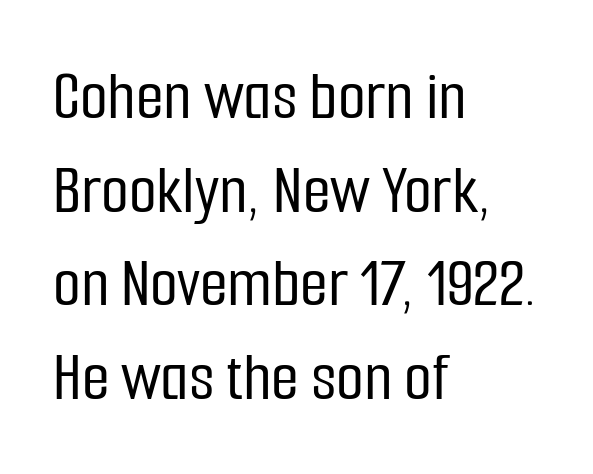
{"serif": "no", "italic": "no", "width": "condensed", "stroke_contrast": "low", "x_height": "medium", "monospaced": "no", "underline": "no", "align": "left", "line_spacing": "normal", "line_spacing_ratio": 1.3, "letter_spacing": "normal", "letter_spacing_em": 0.0, "glyph_px": 72}
